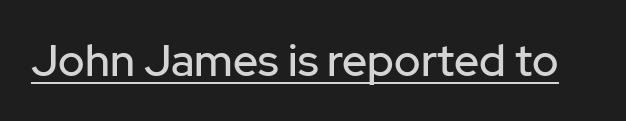
{"serif": "no", "italic": "no", "width": "normal", "stroke_contrast": "low", "x_height": "medium", "monospaced": "no", "underline": "yes", "letter_spacing": "normal", "letter_spacing_em": 0.0, "glyph_px": 44}
